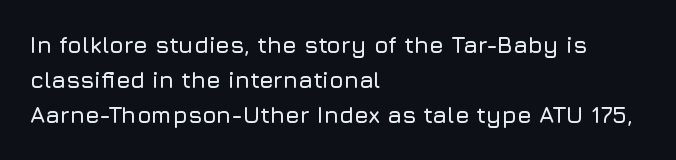
The image shows 23 px text type, upright; set left-aligned, normal line spacing (1.53x), normal letter spacing, not underlined.
